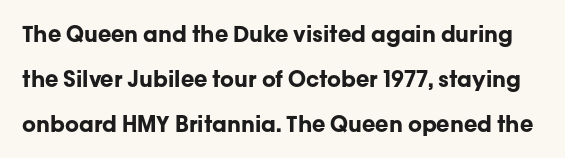
{"italic": "no", "bold": "yes", "underline": "no", "line_spacing": "loose", "line_spacing_ratio": 2.05, "letter_spacing": "normal", "letter_spacing_em": 0.0, "glyph_px": 22}
